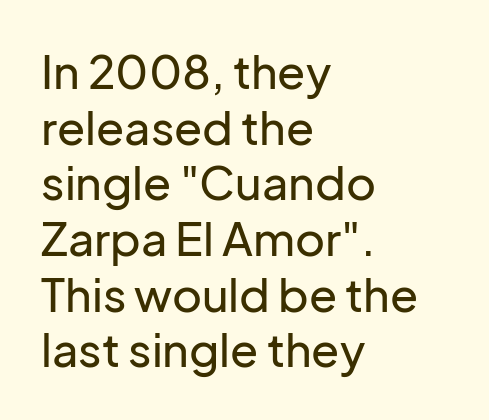
Q: Is the text italic (slanted)? A: No, it is upright.
Q: Is the typeface a serif or a sans-serif typeface? A: Sans-serif.
Q: Is the text underlined? A: No.
Q: How is the paragraph aligned? A: Left-aligned.
Q: Is the spacing between letters normal or unusually wide? A: Normal.
Q: Width (condensed, normal, or wide)? A: Normal.
Q: Stroke contrast? A: Low.
Q: x-height? A: Medium.
Q: Monospaced? A: No.
